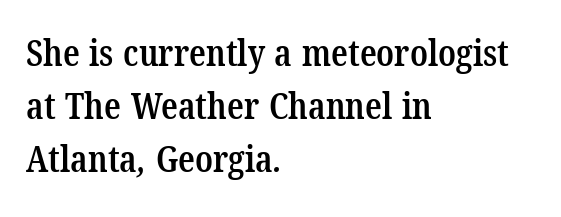
Interline gaps are of average width in this sample. The compositor pushed each line to the left boundary. You could not count columns in this text — the font is proportionally spaced. The type family on display is of the serif kind. Underline: absent.
